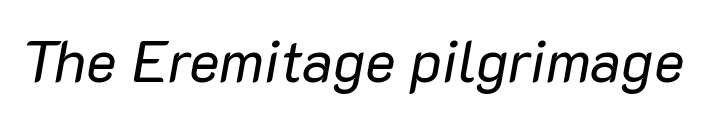
The image shows 58 px regular-weight type, italic (leaning right); set normal letter spacing, not underlined; low stroke contrast and a medium x-height.
